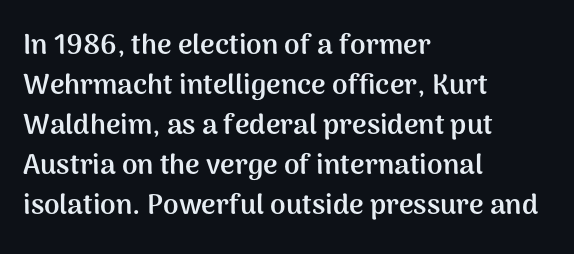
{"serif": "no", "italic": "no", "bold": "yes", "weight": "semibold", "width": "normal", "stroke_contrast": "medium", "x_height": "medium", "monospaced": "no", "underline": "no", "align": "left", "line_spacing": "normal", "line_spacing_ratio": 1.43, "letter_spacing": "normal", "letter_spacing_em": 0.0, "glyph_px": 28}
